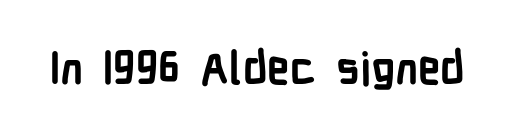
The letters carry no serifs — their stems end cleanly without finishing strokes. Each letter keeps its own natural width here, so spacing adapts to shape. The strokes are fattened all the way to bold. These lines were composed using upright roman letters. Quick note: underline off. Compared with typical body copy, the letter spacing here is the same.
